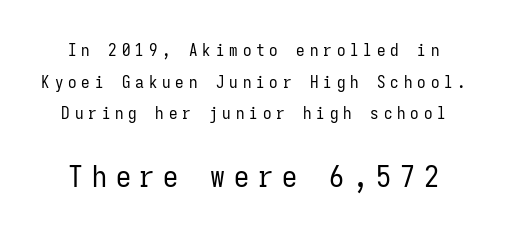
{"serif": "no", "italic": "no", "bold": "no", "weight": "regular", "width": "condensed", "stroke_contrast": "low", "x_height": "medium", "monospaced": "yes", "underline": "no", "line_spacing_ratio": 1.86, "letter_spacing": "wide", "letter_spacing_em": 0.29, "larger_block": "second", "size_ratio": 1.76, "glyph_px": 30}
